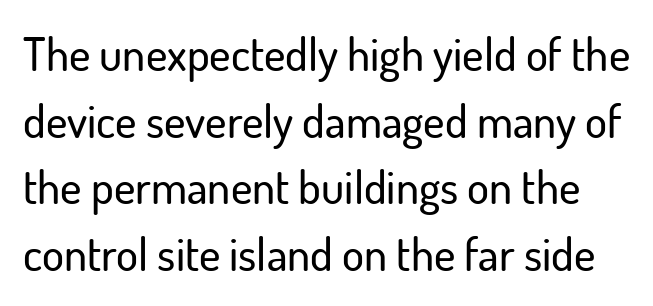
The passage shown is typed in a proportional face where columns would drift. Normally led — the rows are evenly, conventionally spaced. Just letters on the line, the space beneath them empty. To sum up the face: it is a sans, with no serifs. The axis of the letterforms is exactly vertical. No extra tracking has been applied to these lines.
